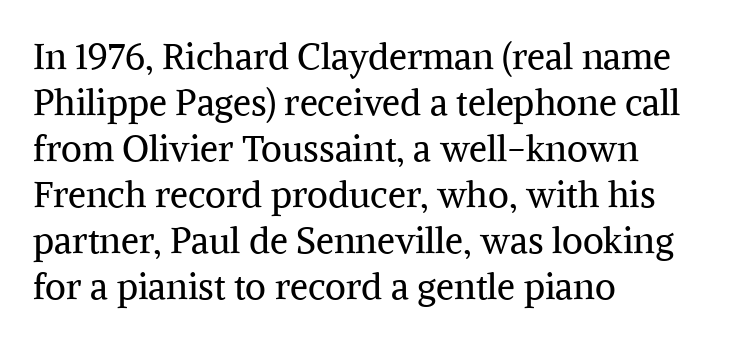
Nobody touched the tracking dial on this one. Font category for this specimen: serif. Heaviness? Minimal to ordinary, like unemphasized prose. Underline: absent. The rendering uses a moderate line-height, typical for paragraphs. Every row of glyphs begins at an identical x-position on the left.
